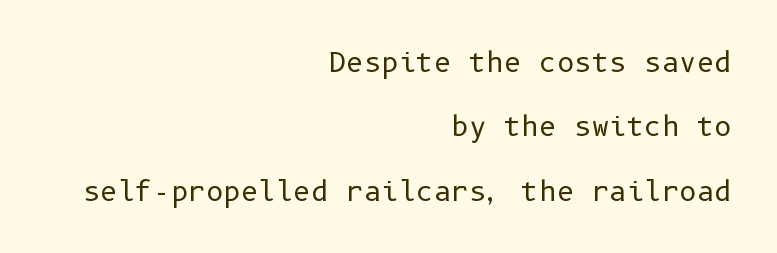
The image shows 27 px text type, upright; set right-aligned, loose line spacing (2.38x), normal letter spacing, not underlined.
